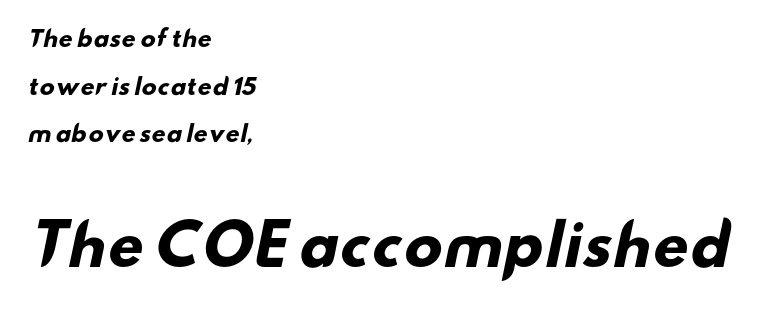
In terms of letterform style, serifs are entirely absent. Emphasis by weight is at full strength: bold. The ragged edge is on the right, which tells us the setting is flush left. Between these two stacked blocks, the lower one wins on size.
